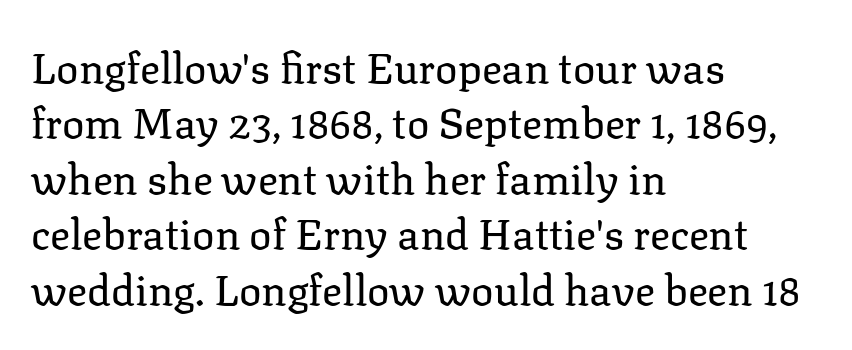
{"serif": "yes", "italic": "no", "bold": "no", "weight": "regular", "width": "normal", "stroke_contrast": "low", "x_height": "medium", "monospaced": "no", "underline": "no", "align": "left", "line_spacing": "normal", "line_spacing_ratio": 1.32, "letter_spacing": "normal", "letter_spacing_em": 0.0, "glyph_px": 42}
